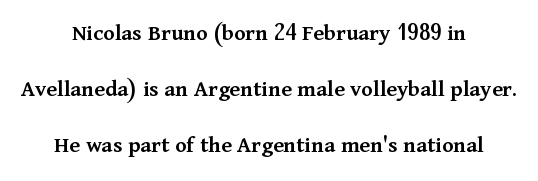
{"italic": "no", "bold": "semi", "underline": "no", "align": "center", "line_spacing": "loose", "line_spacing_ratio": 2.34, "letter_spacing": "normal", "letter_spacing_em": 0.0, "glyph_px": 24}
